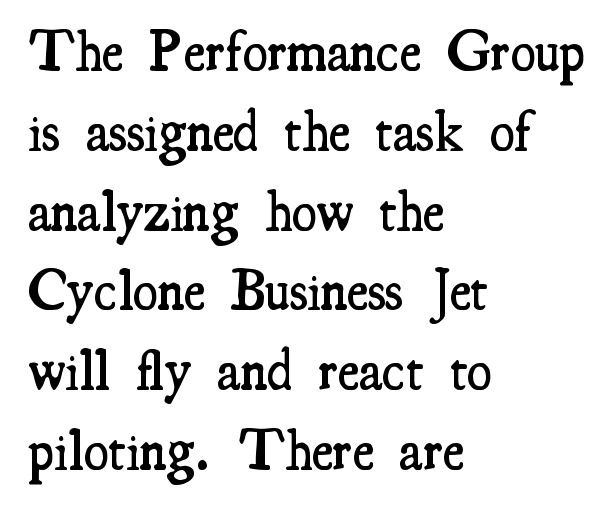
{"serif": "yes", "italic": "no", "bold": "semi", "weight": "semibold", "width": "condensed", "stroke_contrast": "medium", "x_height": "small", "monospaced": "no", "underline": "no", "align": "left", "line_spacing": "normal", "line_spacing_ratio": 1.4, "letter_spacing": "normal", "letter_spacing_em": 0.0, "glyph_px": 57}
